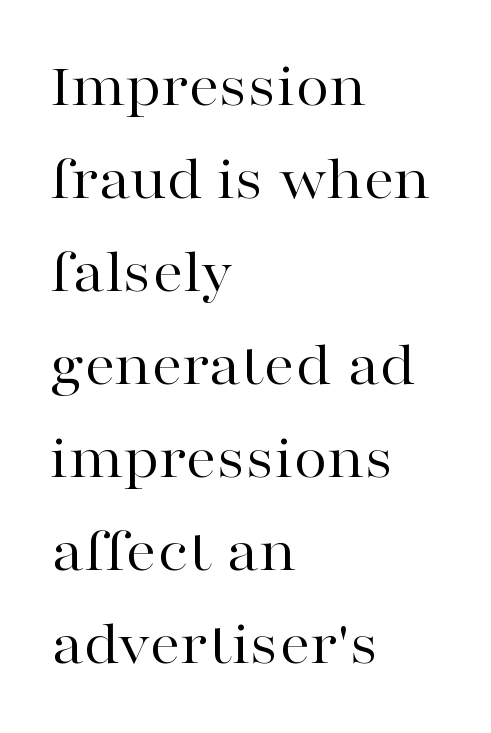
The face used here is seriffed, in the tradition of book romans. Does the copy run flush right? No — it runs flush left. Students, observe: this is what conventionally led text looks like. Nobody drew a line under any word here. The letters advance in unequal steps, a hallmark of proportional type.
